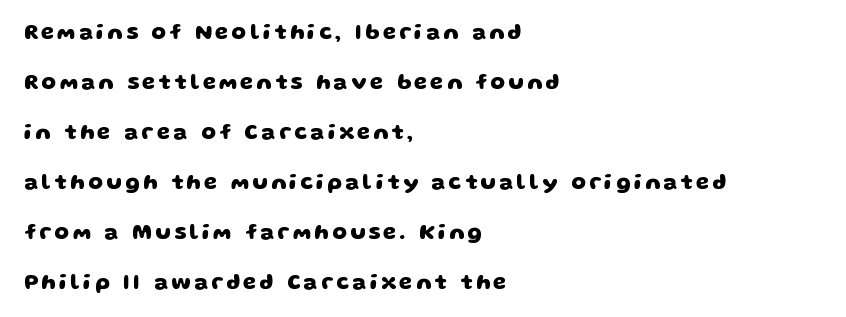
Q: Is the text bold? A: Yes.
Q: Is the text underlined? A: No.
Q: How is the paragraph aligned? A: Left-aligned.
Q: Is the spacing between lines tight, normal or loose? A: Loose.
